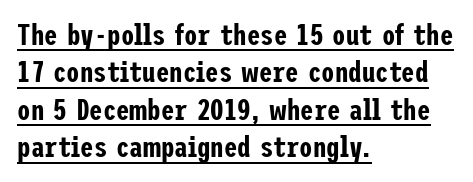
Q: Is the text italic (slanted)? A: No, it is upright.
Q: Is the typeface a serif or a sans-serif typeface? A: Sans-serif.
Q: Is the text underlined? A: Yes.
Q: How is the paragraph aligned? A: Left-aligned.
Q: Is the spacing between letters normal or unusually wide? A: Normal.
Q: Is the spacing between lines tight, normal or loose? A: Normal.
Q: Width (condensed, normal, or wide)? A: Condensed.
Q: Stroke contrast? A: Low.
Q: x-height? A: Medium.
